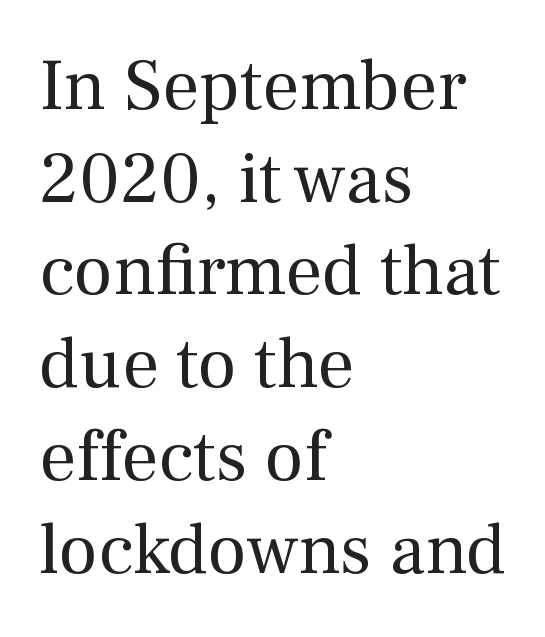
{"serif": "yes", "italic": "no", "bold": "no", "weight": "regular", "width": "normal", "stroke_contrast": "medium", "x_height": "medium", "monospaced": "no", "underline": "no", "align": "left", "line_spacing": "normal", "line_spacing_ratio": 1.27, "letter_spacing": "normal", "letter_spacing_em": 0.0, "glyph_px": 73}
